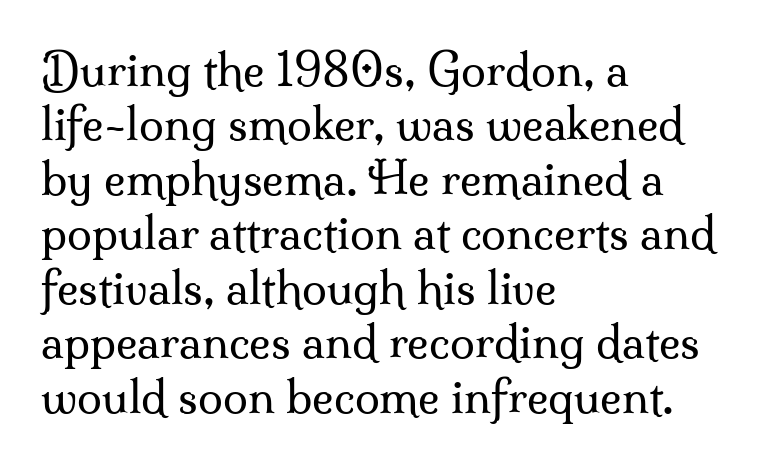
{"serif": "yes", "italic": "no", "bold": "no", "weight": "regular", "width": "normal", "stroke_contrast": "medium", "x_height": "small", "monospaced": "no", "underline": "no", "align": "left", "line_spacing_ratio": 1.21, "letter_spacing": "normal", "letter_spacing_em": 0.0, "glyph_px": 45}
